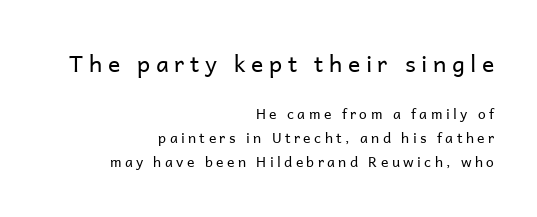
{"italic": "no", "bold": "no", "underline": "no", "align": "right", "line_spacing_ratio": 1.72, "letter_spacing": "wide", "letter_spacing_em": 0.24, "larger_block": "first", "size_ratio": 1.64, "glyph_px": 23}
